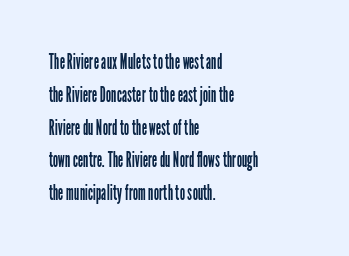
Upright lettering throughout. The rows are spaced the way most documents space them. These lines stack with their left ends in a neat column. The space beneath each line is pristine and unruled. This sample uses plain, unmodified letter spacing. Stem width sits at or under what a default text font uses.
